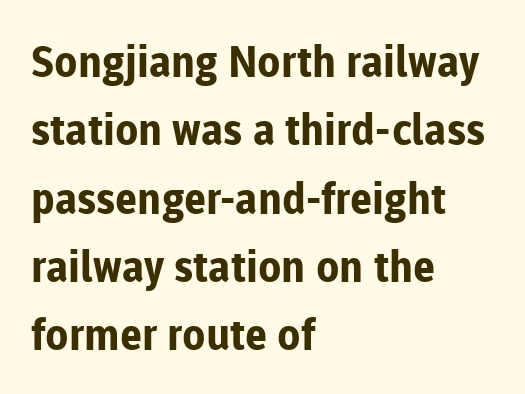
Q: Is the text bold? A: Yes.
Q: Is the text italic (slanted)? A: No, it is upright.
Q: Is the typeface a serif or a sans-serif typeface? A: Sans-serif.
Q: Is the text underlined? A: No.
Q: How is the paragraph aligned? A: Left-aligned.
Q: Is the spacing between letters normal or unusually wide? A: Normal.
Q: Is the spacing between lines tight, normal or loose? A: Normal.
Q: Width (condensed, normal, or wide)? A: Normal.
Q: Stroke contrast? A: Low.
Q: x-height? A: Medium.
Q: Monospaced? A: No.
